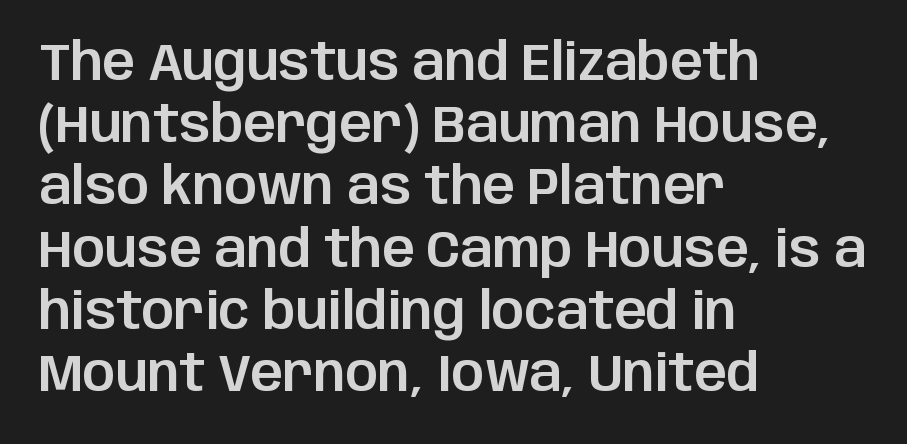
Q: Is the text italic (slanted)? A: No, it is upright.
Q: Is the typeface a serif or a sans-serif typeface? A: Sans-serif.
Q: Is the text underlined? A: No.
Q: How is the paragraph aligned? A: Left-aligned.
Q: Is the spacing between letters normal or unusually wide? A: Normal.
Q: Width (condensed, normal, or wide)? A: Normal.
Q: Stroke contrast? A: Low.
Q: x-height? A: Large.
Q: Monospaced? A: No.
